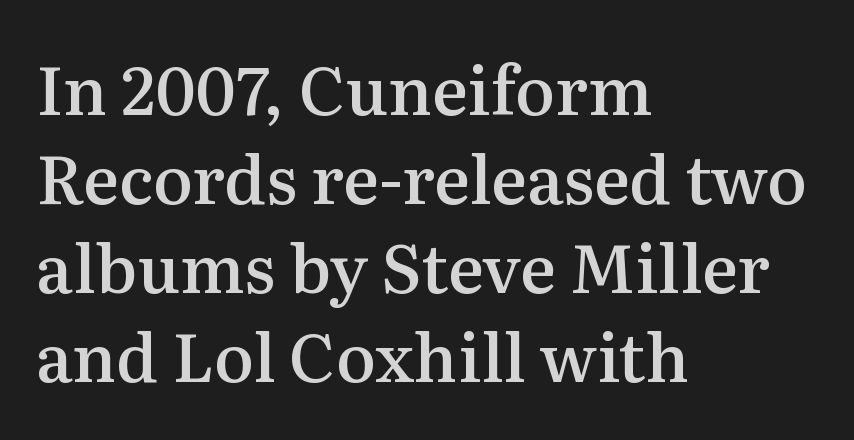
What weight is shown? A semibold, between regular and bold. Type without underlining. Regarding leading, the lines here are spaced in the standard way. How are the letters spaced? Ordinarily, with no added tracking.
